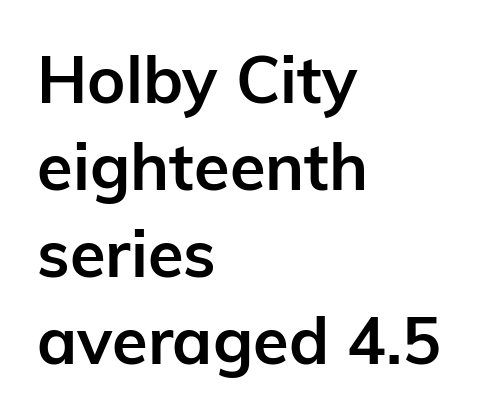
Q: Is the text bold? A: Yes.
Q: Is the text italic (slanted)? A: No, it is upright.
Q: Is the typeface a serif or a sans-serif typeface? A: Sans-serif.
Q: Is the text underlined? A: No.
Q: How is the paragraph aligned? A: Left-aligned.
Q: Is the spacing between letters normal or unusually wide? A: Normal.
Q: Is the spacing between lines tight, normal or loose? A: Normal.
Q: Width (condensed, normal, or wide)? A: Normal.
Q: Stroke contrast? A: Low.
Q: x-height? A: Medium.
Q: Monospaced? A: No.
